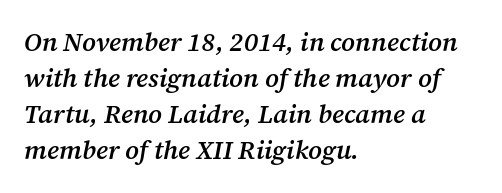
The ragged edge is on the right, which tells us the setting is flush left. The rendering applies a slant to the glyphs. One glance says typical: line gaps are just what's usual. Words appear dense and cohesive because spacing is normal.
